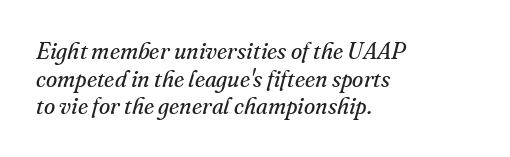
{"italic": "yes", "lean": "right", "slant_degrees": 16, "bold": "no", "underline": "no", "align": "left", "line_spacing_ratio": 1.2, "letter_spacing": "normal", "letter_spacing_em": 0.0, "glyph_px": 23}
